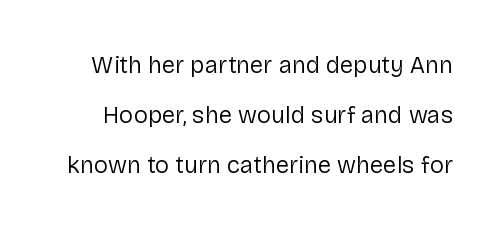
Q: Is the text bold? A: No.
Q: Is the text italic (slanted)? A: No, it is upright.
Q: Is the text underlined? A: No.
Q: Is the spacing between letters normal or unusually wide? A: Normal.
Q: Is the spacing between lines tight, normal or loose? A: Loose.
